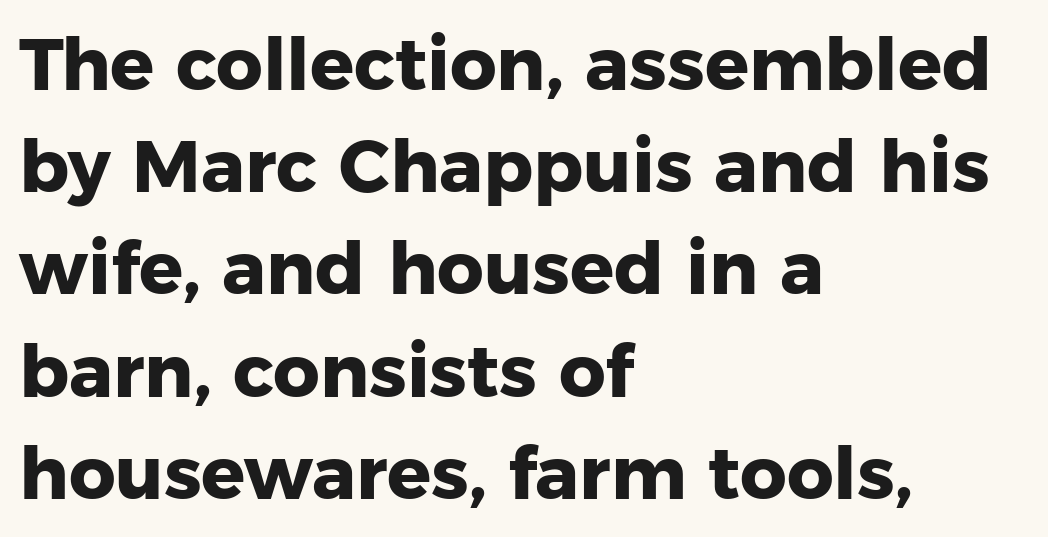
The image shows 73 px heavy sans-serif type, upright; set left-aligned, normal line spacing (1.4x), normal letter spacing, not underlined; low stroke contrast and a medium x-height.
